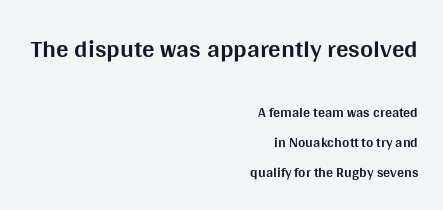
The image shows 25 px bold type, upright; set right-aligned, loose line spacing (2.15x), normal letter spacing, not underlined; the first (top) block is 1.79x larger.
